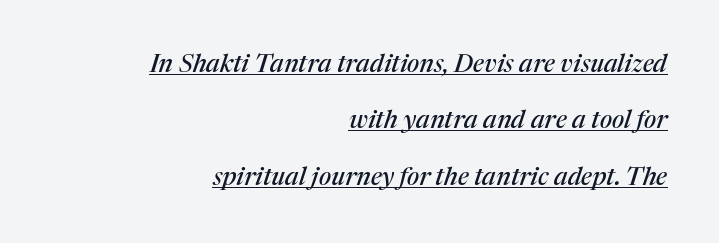
Q: Is the text italic (slanted)? A: Yes, it leans right by about 17 degrees.
Q: Is the text underlined? A: Yes.
Q: How is the paragraph aligned? A: Right-aligned.
Q: Is the spacing between letters normal or unusually wide? A: Normal.
Q: Is the spacing between lines tight, normal or loose? A: Loose.
